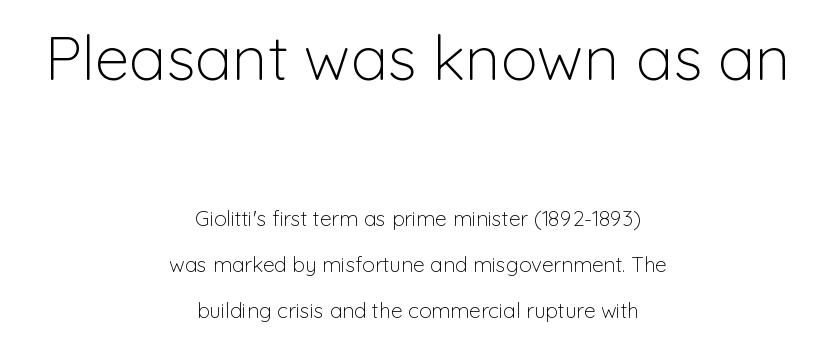
The image shows 62 px light sans-serif type, upright; set centered, loose line spacing (2.21x), normal letter spacing, not underlined; the first (top) block is 2.95x larger; low stroke contrast and a medium x-height.
